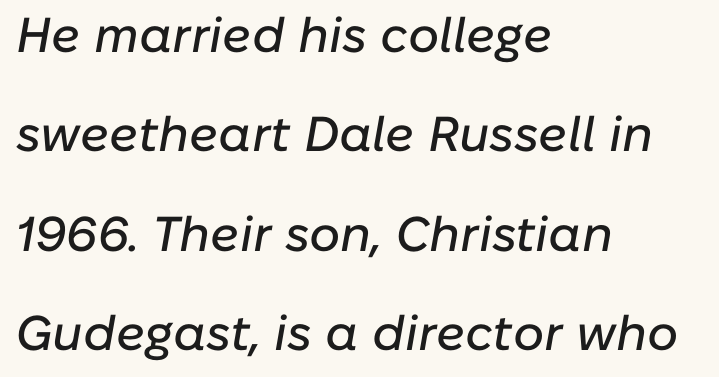
Q: Is the text italic (slanted)? A: Yes, it leans right by about 10 degrees.
Q: Is the text underlined? A: No.
Q: How is the paragraph aligned? A: Left-aligned.
Q: Is the spacing between letters normal or unusually wide? A: Normal.
Q: Is the spacing between lines tight, normal or loose? A: Loose.
Q: Width (condensed, normal, or wide)? A: Normal.
Q: Stroke contrast? A: Low.
Q: x-height? A: Medium.
Q: Monospaced? A: No.
